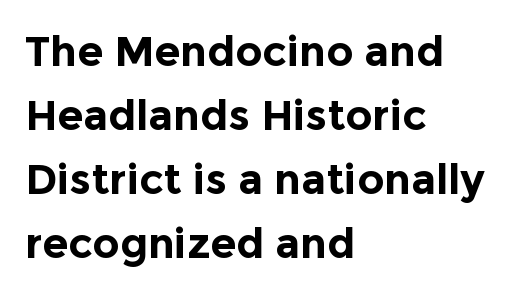
{"serif": "no", "italic": "no", "bold": "yes", "weight": "bold", "width": "normal", "x_height": "medium", "monospaced": "no", "underline": "no", "align": "left", "line_spacing": "normal", "line_spacing_ratio": 1.52, "letter_spacing": "normal", "letter_spacing_em": 0.0, "glyph_px": 42}
